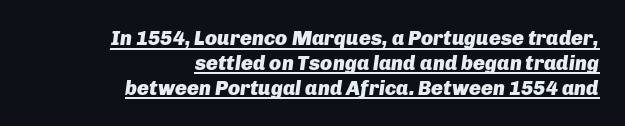
The line texture is even and compact thanks to regular tracking. The typography opts for an oblique posture over an upright one. Is there an underline? Yes — a line sits under the letters. The text block is weighted toward the right margin, trailing off unevenly leftward.
